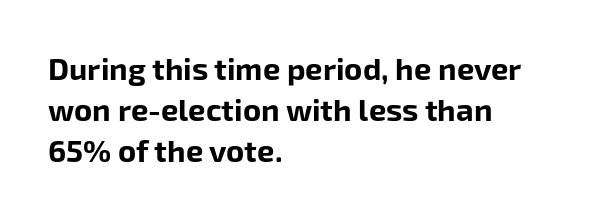
The image shows 31 px bold sans-serif type, upright; set left-aligned, normal line spacing (1.33x), normal letter spacing, not underlined; low stroke contrast and a medium x-height.
